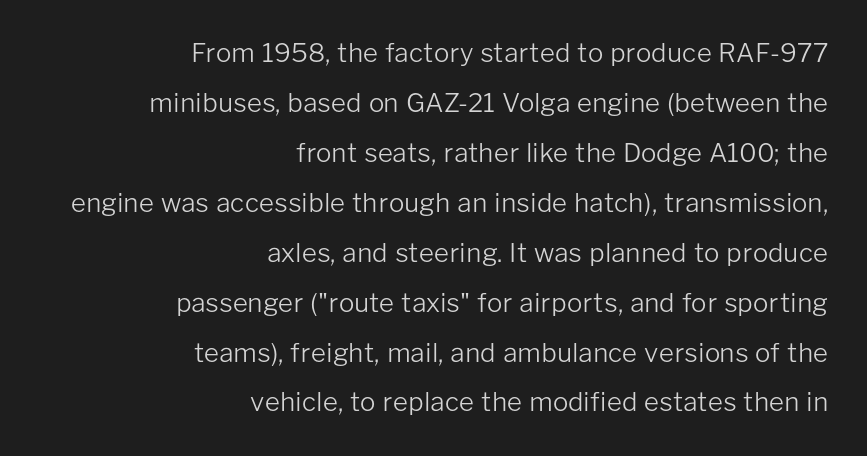
Q: Is the text bold? A: No.
Q: Is the text italic (slanted)? A: No, it is upright.
Q: Is the text underlined? A: No.
Q: How is the paragraph aligned? A: Right-aligned.
Q: Is the spacing between letters normal or unusually wide? A: Normal.
Q: Is the spacing between lines tight, normal or loose? A: Loose.
